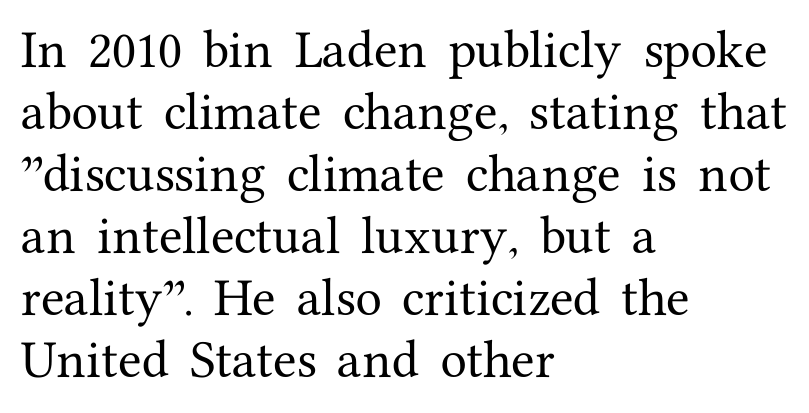
The image shows 43 px serif type, upright; set left-aligned, normal line spacing (1.44x), normal letter spacing, not underlined; medium stroke contrast and a medium x-height.
